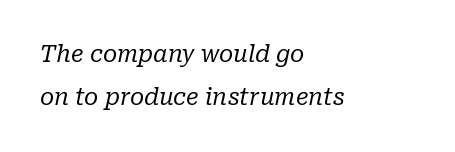
Q: Is the text bold? A: No.
Q: Is the text italic (slanted)? A: Yes, it leans right by about 10 degrees.
Q: Is the text underlined? A: No.
Q: How is the paragraph aligned? A: Left-aligned.
Q: Is the spacing between letters normal or unusually wide? A: Normal.
